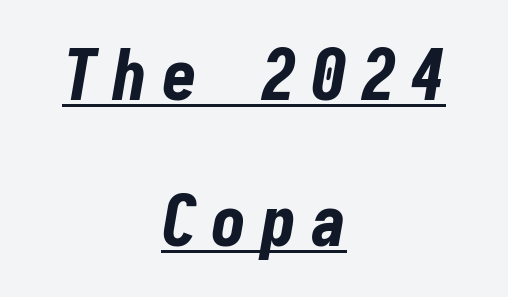
{"italic": "yes", "lean": "right", "slant_degrees": 10, "bold": "yes", "weight": "bold", "width": "condensed", "stroke_contrast": "low", "x_height": "medium", "underline": "yes", "align": "center", "line_spacing": "loose", "line_spacing_ratio": 2.06, "letter_spacing": "wide", "letter_spacing_em": 0.2, "glyph_px": 71}
